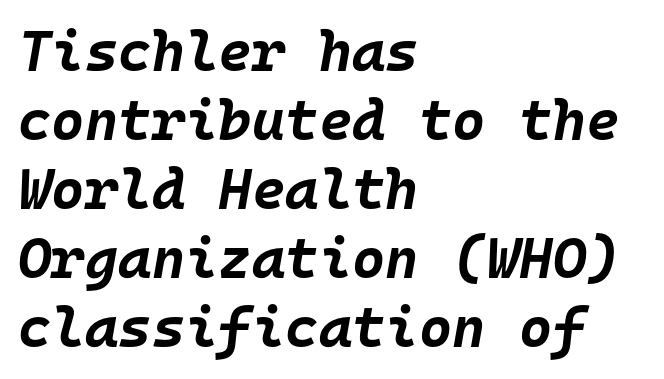
The image shows 57 px bold type, italic (leaning right), monospaced; set left-aligned, line spacing 1.21x, normal letter spacing, not underlined; low stroke contrast and a large x-height.
